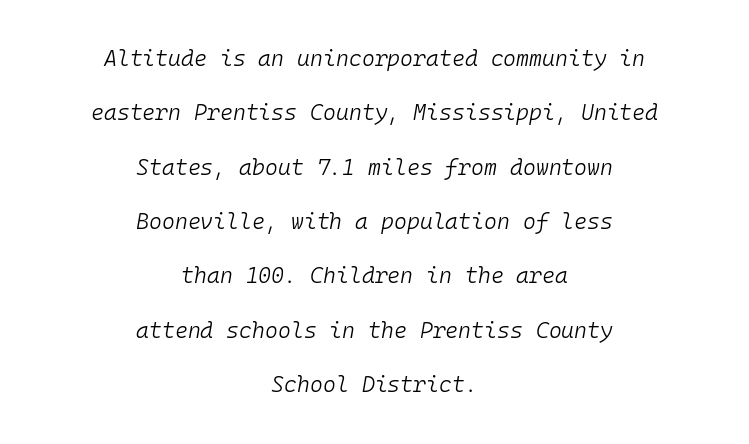
When letters slant like this, we call the style italic. Reading down the block, each line starts at a different indent, mirrored at its end. The face used here is rendered with its standard letterfit. The strokes carry an ordinary text weight at most.
